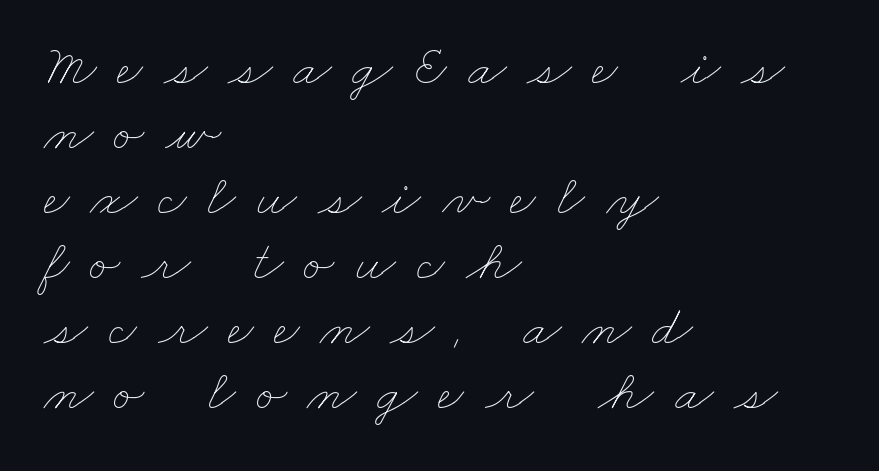
The image shows 57 px thin, wide type; set left-aligned, tight line spacing (1.14x), unusually wide letter spacing (+0.36 em), not underlined; low stroke contrast and a small x-height.
